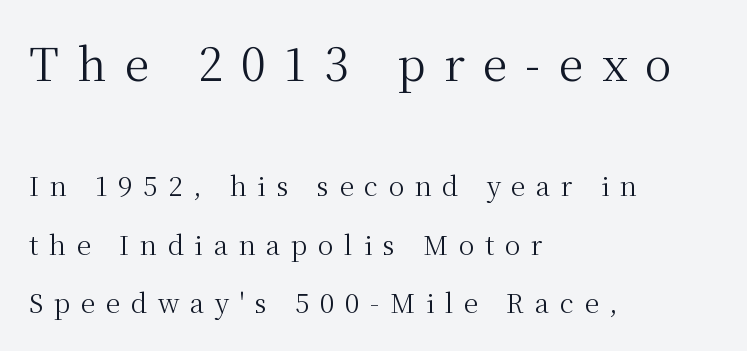
{"serif": "yes", "italic": "no", "bold": "no", "weight": "regular", "width": "normal", "stroke_contrast": "medium", "x_height": "medium", "monospaced": "no", "underline": "no", "align": "left", "line_spacing": "loose", "line_spacing_ratio": 2.25, "letter_spacing": "wide", "letter_spacing_em": 0.41, "larger_block": "first", "size_ratio": 1.73, "glyph_px": 45}
